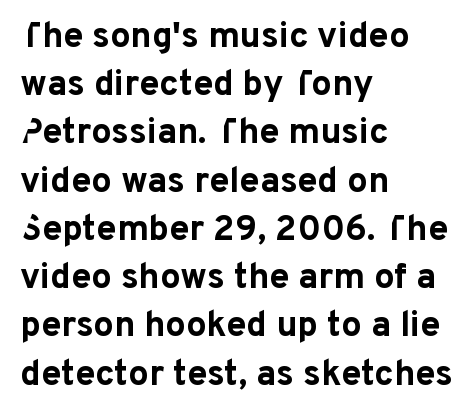
The image shows 36 px bold sans-serif type, upright; set left-aligned, normal line spacing (1.34x), normal letter spacing, not underlined; low stroke contrast and a medium x-height.
